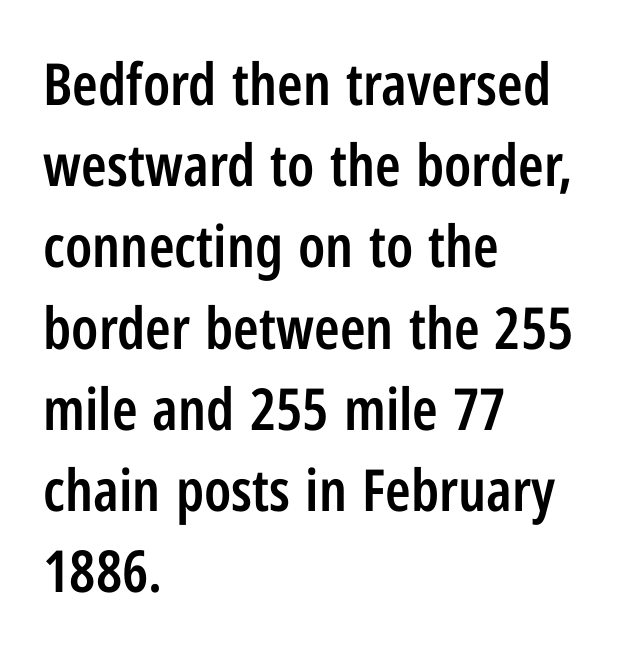
The image shows 58 px semibold, condensed sans-serif type, upright; set left-aligned, normal line spacing (1.4x), normal letter spacing, not underlined; low stroke contrast and a medium x-height.
